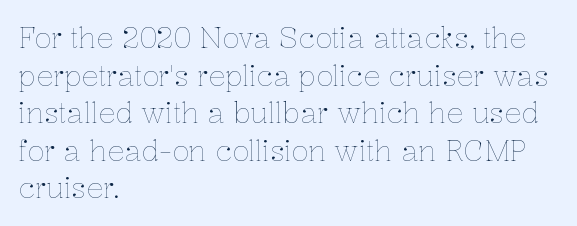
Looks like regular typesetting: each glyph gets only the width it needs. It's the straight-up-and-down kind of type. Unmarked baselines from the first word to the last. You could call the tracking neutral — neither tight nor loose. Does the copy run flush right? No — it runs flush left.
